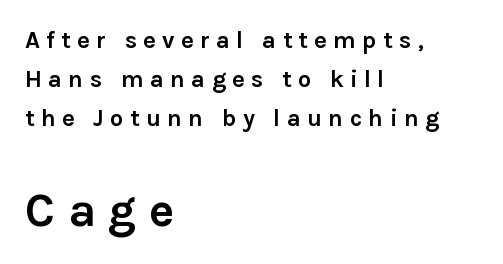
Q: Is the text bold? A: Yes.
Q: Is the text italic (slanted)? A: No, it is upright.
Q: Is the typeface a serif or a sans-serif typeface? A: Sans-serif.
Q: Is the text underlined? A: No.
Q: How is the paragraph aligned? A: Left-aligned.
Q: Is the spacing between letters normal or unusually wide? A: Unusually wide.
Q: Is the spacing between lines tight, normal or loose? A: Normal.
Q: Which block of text is set in a larger size, the first (top) or the second (bottom)? A: The second (bottom) one.
Q: Width (condensed, normal, or wide)? A: Normal.
Q: Stroke contrast? A: Low.
Q: x-height? A: Medium.
Q: Monospaced? A: No.
